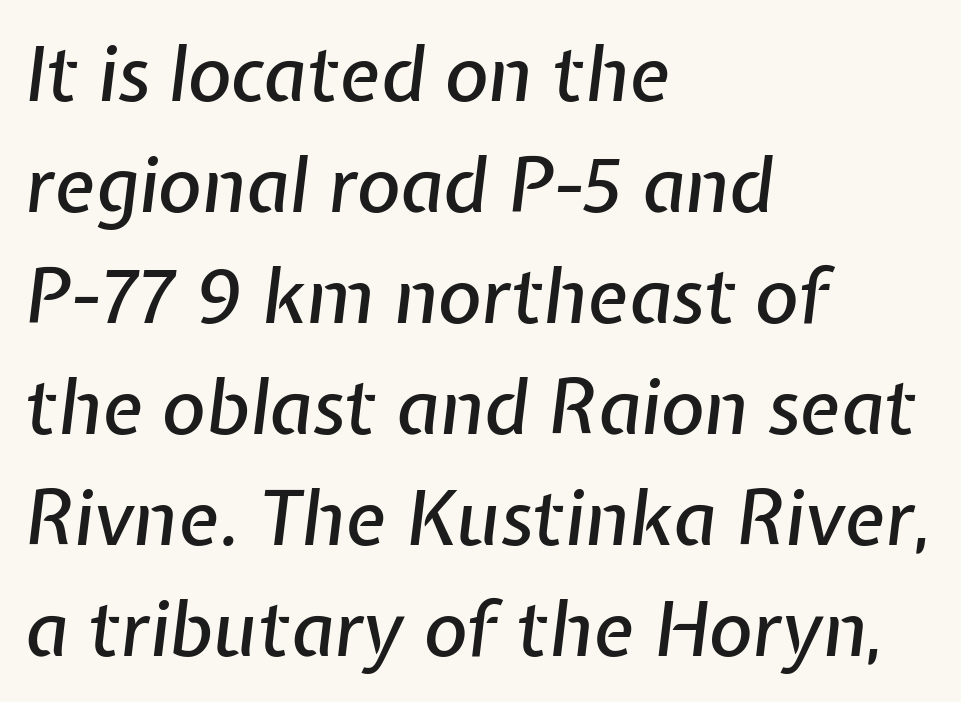
Nobody touched the tracking dial on this one. Rule under the text: the space is simply empty. Note the varied advance widths — an 'i' is clearly narrower than an 'm'. Visually the block forms a straight wall on the left and a jagged coastline on the right. These lines were composed using italics. Regarding leading, the lines here are spaced in the standard way.
